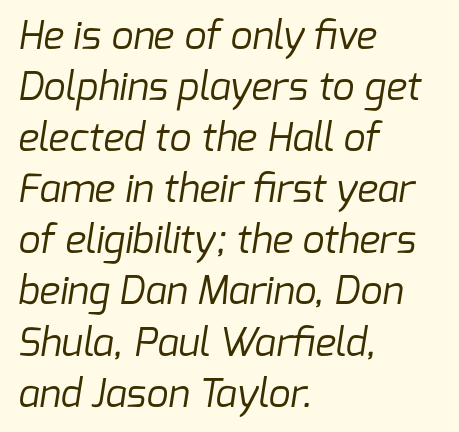
{"serif": "no", "bold": "no", "weight": "regular", "width": "normal", "stroke_contrast": "low", "x_height": "medium", "monospaced": "no", "underline": "no", "align": "left", "line_spacing": "normal", "line_spacing_ratio": 1.31, "letter_spacing": "normal", "letter_spacing_em": 0.0, "glyph_px": 39}
